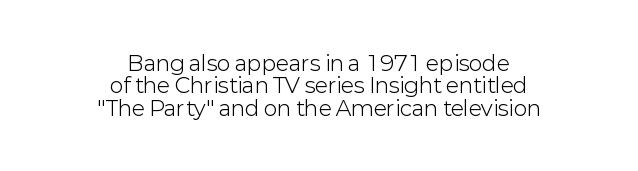
In terms of posture, this sample is upright. No chunkiness to these letters — they're not bold. The typesetter chose a symmetrical, centered arrangement here. The gap between lines stays unmarked. The letterforms sit shoulder to shoulder at normal distance. The designer dialed line spacing down below the default.
